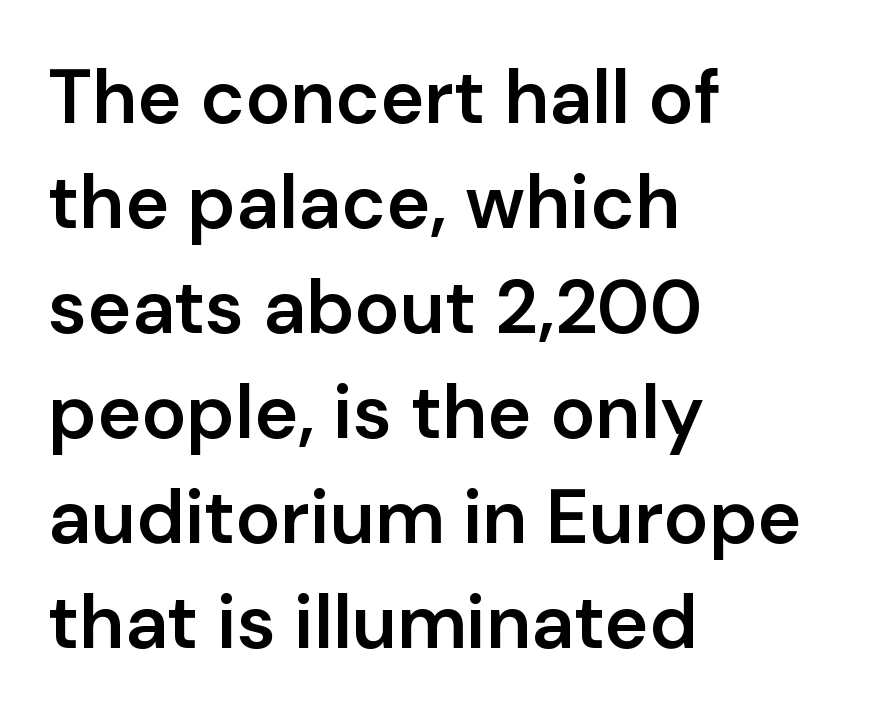
Q: Is the text bold? A: Semi-bold.
Q: Is the text italic (slanted)? A: No, it is upright.
Q: Is the typeface a serif or a sans-serif typeface? A: Sans-serif.
Q: Is the text underlined? A: No.
Q: How is the paragraph aligned? A: Left-aligned.
Q: Is the spacing between letters normal or unusually wide? A: Normal.
Q: Is the spacing between lines tight, normal or loose? A: Normal.
Q: Width (condensed, normal, or wide)? A: Normal.
Q: Stroke contrast? A: Low.
Q: x-height? A: Medium.
Q: Monospaced? A: No.
